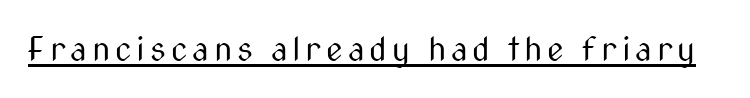
In terms of letterform style, serifs are entirely absent. Unlike italic type, these characters show no tilt at all. This sample has the flowing, uneven cadence of proportional lettering. Decoration check: the copy is underlined.
